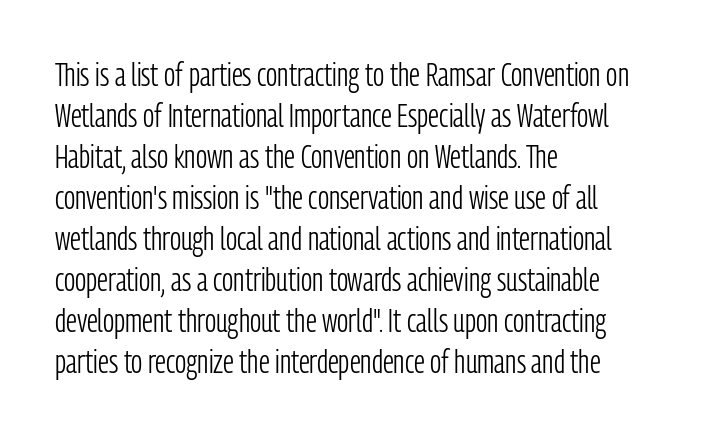
Q: Is the text bold? A: No.
Q: Is the text italic (slanted)? A: No, it is upright.
Q: Is the typeface a serif or a sans-serif typeface? A: Sans-serif.
Q: Is the text underlined? A: No.
Q: How is the paragraph aligned? A: Left-aligned.
Q: Is the spacing between letters normal or unusually wide? A: Normal.
Q: Is the spacing between lines tight, normal or loose? A: Normal.
Q: Width (condensed, normal, or wide)? A: Condensed.
Q: Stroke contrast? A: Low.
Q: x-height? A: Medium.
Q: Monospaced? A: No.
